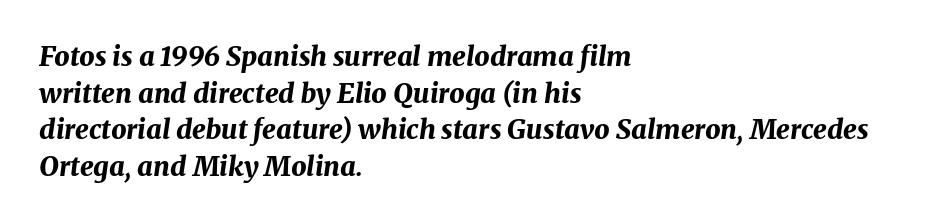
Q: Is the text bold? A: Yes.
Q: Is the text italic (slanted)? A: Yes, it leans right by about 8 degrees.
Q: Is the text underlined? A: No.
Q: How is the paragraph aligned? A: Left-aligned.
Q: Is the spacing between letters normal or unusually wide? A: Normal.
Q: Is the spacing between lines tight, normal or loose? A: Normal.
